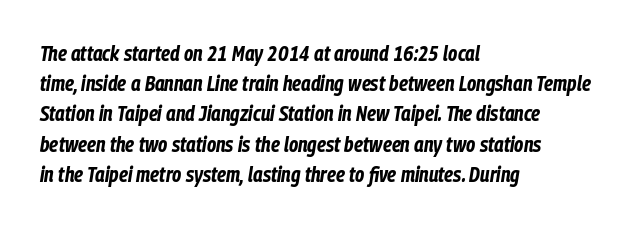
The image shows 21 px bold type, italic (leaning right); set left-aligned, normal line spacing (1.44x), normal letter spacing, not underlined.
